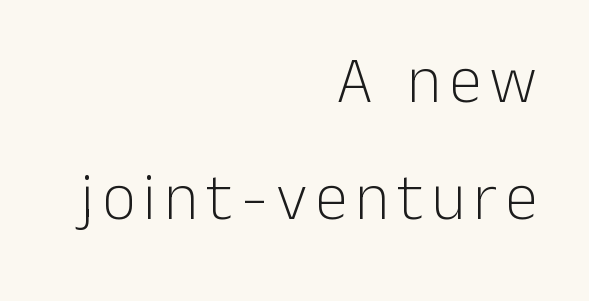
{"serif": "no", "italic": "no", "bold": "no", "weight": "light", "width": "normal", "stroke_contrast": "low", "x_height": "medium", "monospaced": "no", "underline": "no", "align": "right", "line_spacing_ratio": 1.77, "glyph_px": 66}
